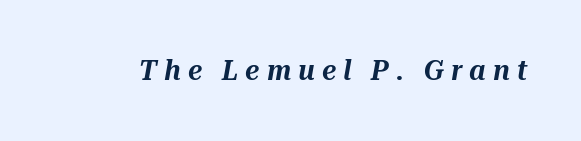
The image shows 28 px text type, italic (leaning right); set unusually wide letter spacing (+0.25 em), not underlined; medium stroke contrast and a medium x-height.
